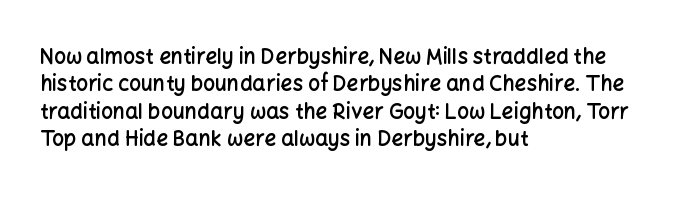
Line beginnings align vertically; line endings do not. Weight: semibold (demi). Tracking here is standard; glyphs follow each other at the usual distance. If you drew a line through each stem, it would be perfectly vertical. Has an underline been added? It has not.
